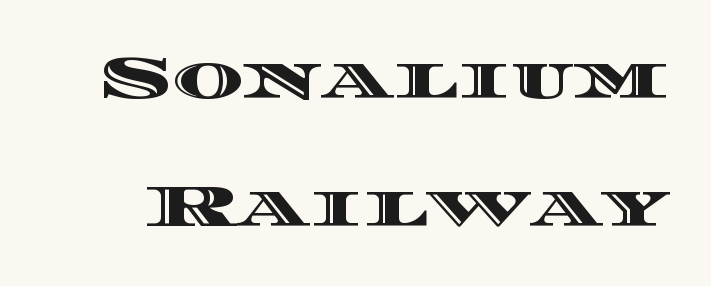
Q: Is the text italic (slanted)? A: No, it is upright.
Q: Is the text underlined? A: No.
Q: Is the spacing between letters normal or unusually wide? A: Normal.
Q: Is the spacing between lines tight, normal or loose? A: Loose.
Q: Width (condensed, normal, or wide)? A: Wide.
Q: x-height? A: Large.
Q: Monospaced? A: No.
